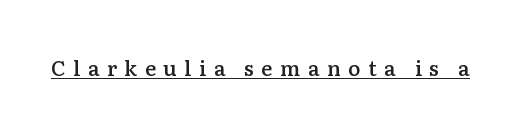
{"italic": "no", "bold": "semi", "underline": "yes", "letter_spacing": "wide", "letter_spacing_em": 0.35, "glyph_px": 21}
